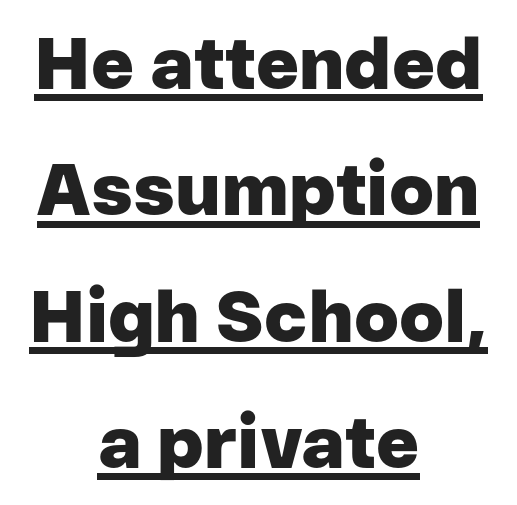
{"serif": "no", "italic": "no", "bold": "yes", "weight": "heavy", "width": "normal", "stroke_contrast": "low", "x_height": "medium", "monospaced": "no", "underline": "yes", "align": "center", "line_spacing_ratio": 1.73, "letter_spacing": "normal", "letter_spacing_em": 0.0, "glyph_px": 73}
